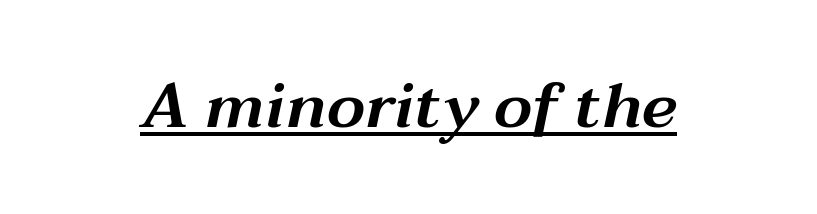
The image shows 63 px wide type, italic (leaning right); set normal letter spacing, underlined; medium stroke contrast and a medium x-height.
